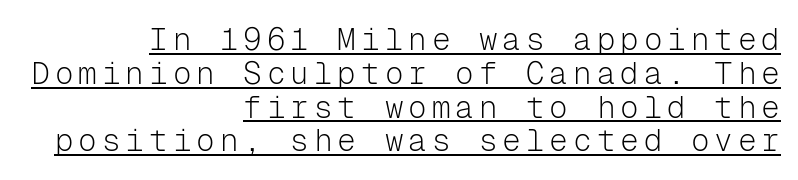
The image shows 31 px light sans-serif type, upright, monospaced; set right-aligned, tight line spacing (1.09x), underlined; low stroke contrast and a medium x-height.
